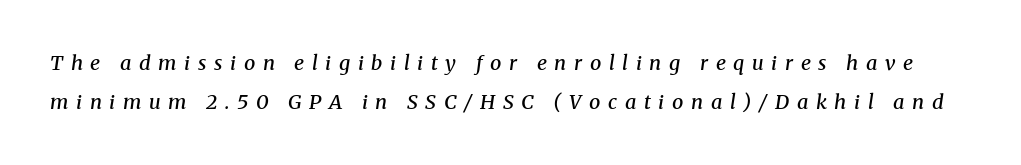
A typesetter would call this heavily tracked-out type. The glyphs are unaccompanied by any horizontal stroke below them. Each new line begins a long way beneath the previous one. Rendered with sloped, italic letterforms. I'd describe the lettering as semibold — firm but not a full bold.
